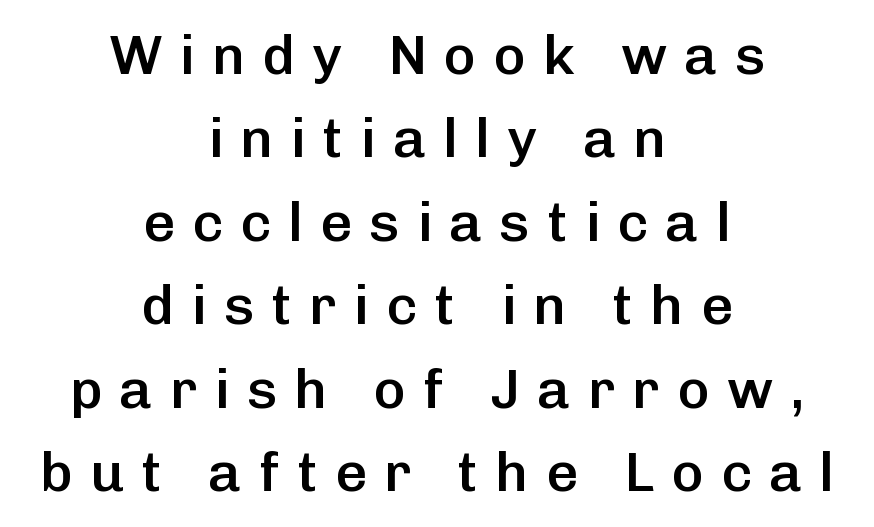
{"serif": "no", "italic": "no", "bold": "semi", "weight": "semibold", "width": "normal", "stroke_contrast": "low", "x_height": "medium", "monospaced": "no", "underline": "no", "align": "center", "line_spacing": "normal", "line_spacing_ratio": 1.49, "letter_spacing": "wide", "letter_spacing_em": 0.3, "glyph_px": 56}
